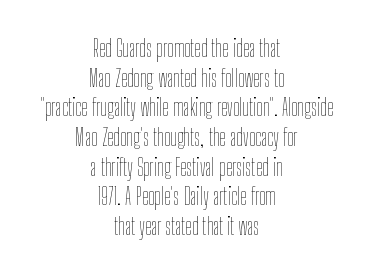
The image shows 23 px text type, upright; set centered, normal line spacing (1.29x), normal letter spacing, not underlined.
